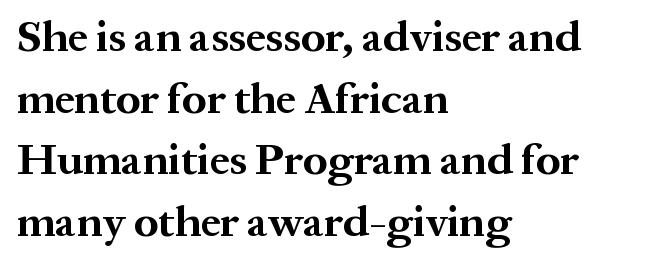
The paragraph shown leans on its left margin. Tall strokes in this sample are plumb rather than angled. Weight: bold. Glance below the letters and you will spot only blank space.
